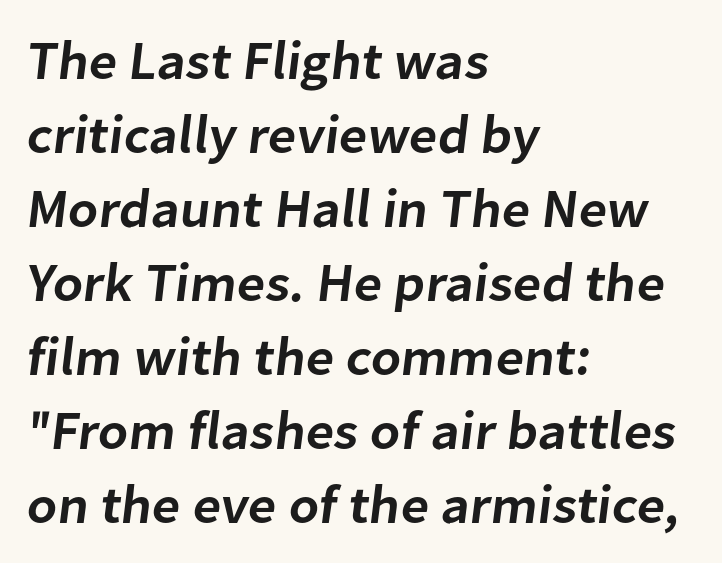
The leading is moderate, giving the passage an even texture. The space directly below the letters is spotless. Each word holds together tightly as a unit, with standard inter-letter gaps. The passage shown is typeset with a sans-serif family. Stroke thickness is moderately raised; the sample reads as semibold. Note the varied advance widths — an 'i' is clearly narrower than an 'm'.
